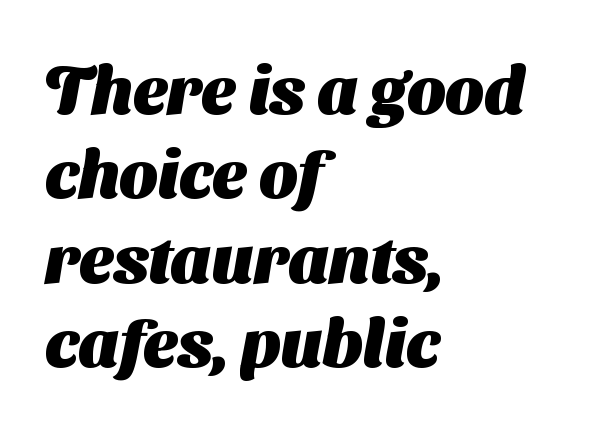
The image shows 67 px heavy sans-serif type; set left-aligned, normal line spacing (1.26x), normal letter spacing, not underlined; medium stroke contrast and a medium x-height.
